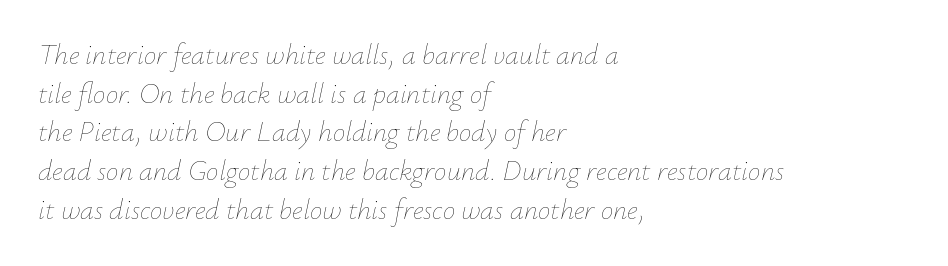
Q: Is the text bold? A: No.
Q: Is the text italic (slanted)? A: Yes, it leans right by about 12 degrees.
Q: Is the text underlined? A: No.
Q: How is the paragraph aligned? A: Left-aligned.
Q: Is the spacing between letters normal or unusually wide? A: Normal.
Q: Is the spacing between lines tight, normal or loose? A: Normal.
Q: Width (condensed, normal, or wide)? A: Normal.
Q: Stroke contrast? A: Low.
Q: x-height? A: Small.
Q: Monospaced? A: No.
